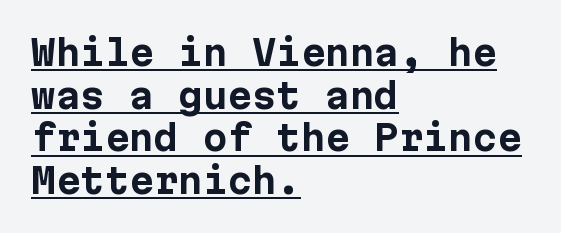
Q: Is the text bold? A: Yes.
Q: Is the text italic (slanted)? A: No, it is upright.
Q: Is the typeface a serif or a sans-serif typeface? A: Sans-serif.
Q: Is the text underlined? A: Yes.
Q: How is the paragraph aligned? A: Left-aligned.
Q: Is the spacing between letters normal or unusually wide? A: Normal.
Q: Width (condensed, normal, or wide)? A: Normal.
Q: Stroke contrast? A: Low.
Q: x-height? A: Medium.
